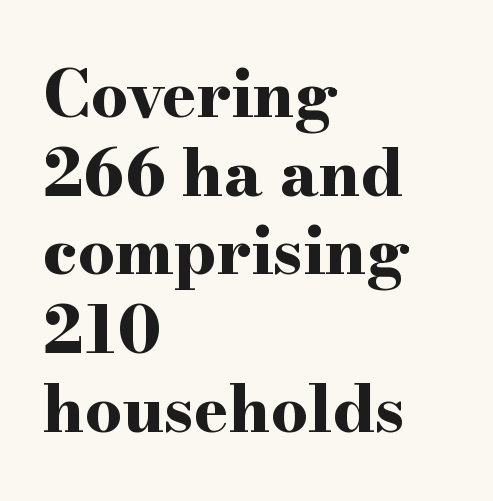
{"serif": "yes", "italic": "no", "bold": "yes", "weight": "bold", "width": "wide", "stroke_contrast": "high", "x_height": "small", "monospaced": "no", "underline": "no", "align": "left", "line_spacing_ratio": 1.21, "letter_spacing": "normal", "letter_spacing_em": 0.0, "glyph_px": 65}
